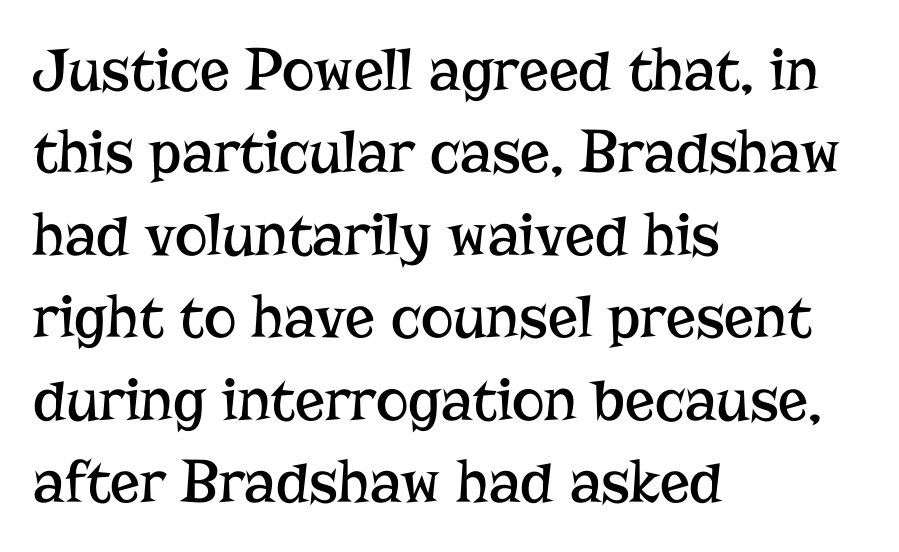
The image shows 62 px regular-weight serif type, upright; set left-aligned, normal line spacing (1.33x), normal letter spacing, not underlined; low stroke contrast and a medium x-height.
